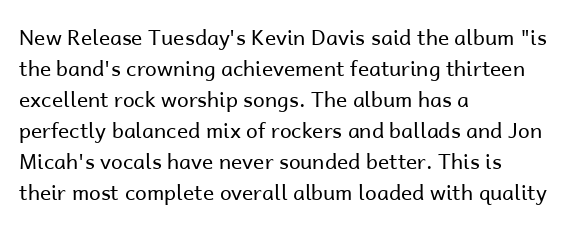
Q: Is the text bold? A: No.
Q: Is the text italic (slanted)? A: No, it is upright.
Q: Is the text underlined? A: No.
Q: How is the paragraph aligned? A: Left-aligned.
Q: Is the spacing between letters normal or unusually wide? A: Normal.
Q: Is the spacing between lines tight, normal or loose? A: Normal.
